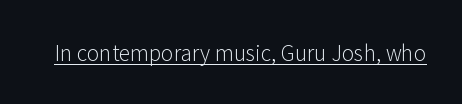
Q: Is the text bold? A: No.
Q: Is the text italic (slanted)? A: No, it is upright.
Q: Is the text underlined? A: Yes.
Q: Is the spacing between letters normal or unusually wide? A: Normal.
